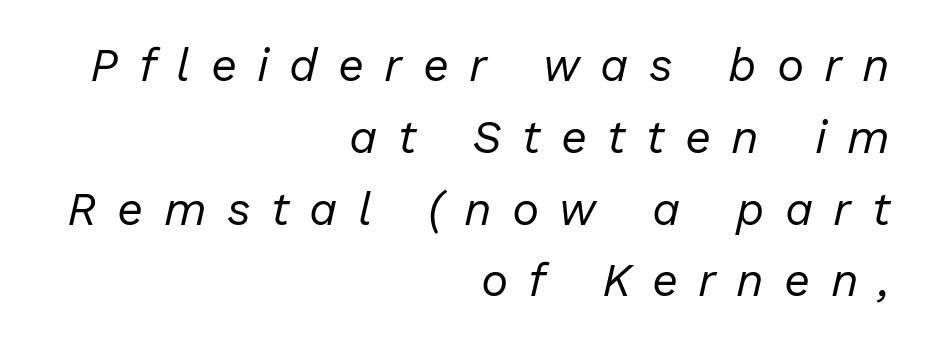
Q: Is the text bold? A: No.
Q: Is the text italic (slanted)? A: Yes, it leans right by about 13 degrees.
Q: Is the text underlined? A: No.
Q: How is the paragraph aligned? A: Right-aligned.
Q: Is the spacing between letters normal or unusually wide? A: Unusually wide.
Q: Is the spacing between lines tight, normal or loose? A: Normal.
Q: Width (condensed, normal, or wide)? A: Normal.
Q: Stroke contrast? A: Low.
Q: x-height? A: Medium.
Q: Monospaced? A: No.
